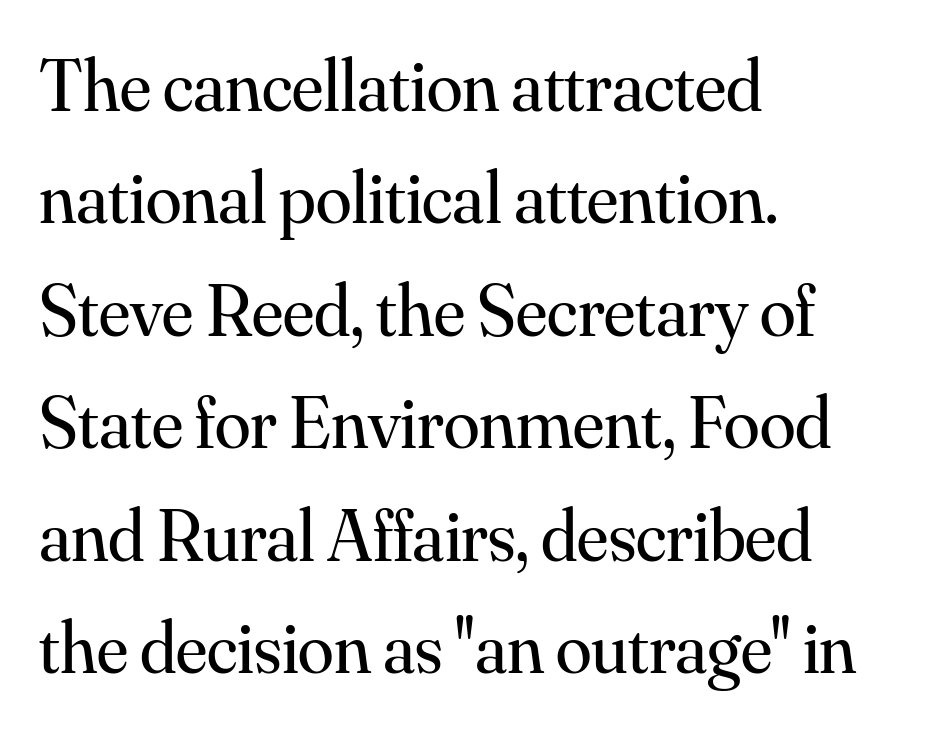
Characters remain perfectly vertical along every line. What kind of face is this? One with serifs. The space between consecutive lines is moderate. Short note: letters normally spaced. The zone under the glyphs is completely vacant.
